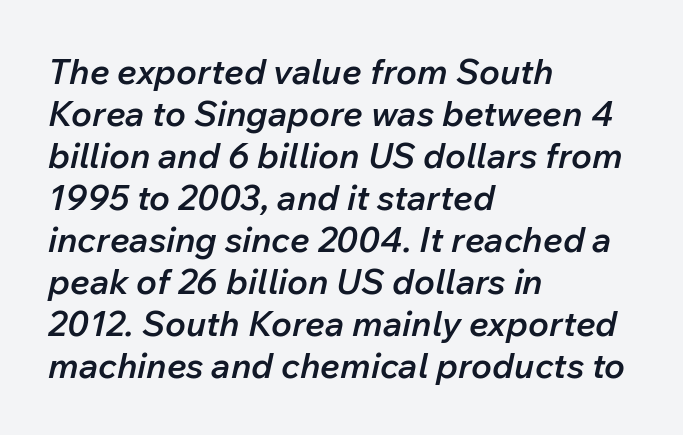
Look at the tracking — it's just the regular setting, nothing added. Is the block centered? No — it sits flush against the left margin. The face used here is a semibold: visibly heavier than regular, lighter than bold. Here the designer chose a conventional face with non-uniform glyph widths. Compared with ordinary roman type, these characters are visibly tilted.
